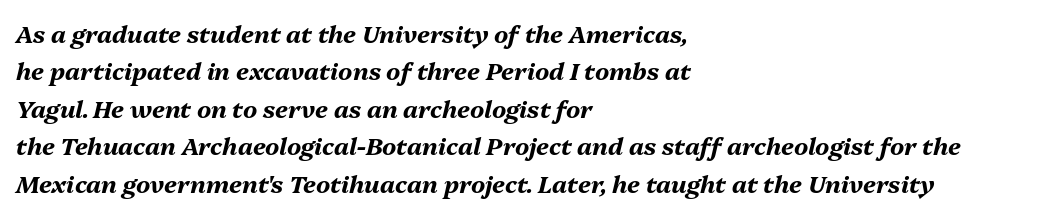
{"italic": "yes", "lean": "right", "slant_degrees": 13, "bold": "yes", "underline": "no", "align": "left", "line_spacing": "normal", "line_spacing_ratio": 1.56, "letter_spacing": "normal", "letter_spacing_em": 0.0, "glyph_px": 24}
